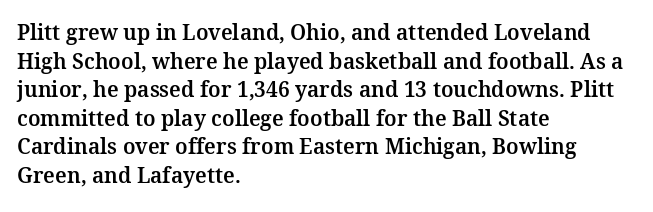
The image shows 21 px text type, upright; set left-aligned, normal line spacing (1.36x), normal letter spacing, not underlined.
